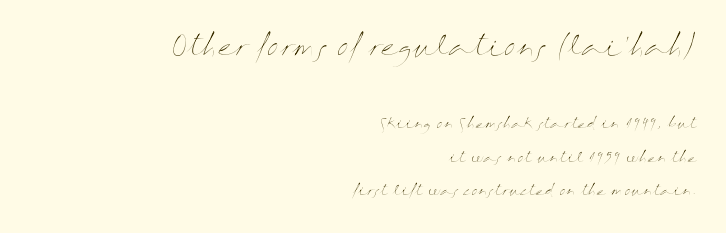
Q: Is the text bold? A: No.
Q: Is the text italic (slanted)? A: Yes.
Q: Is the text underlined? A: No.
Q: How is the paragraph aligned? A: Right-aligned.
Q: Is the spacing between letters normal or unusually wide? A: Normal.
Q: Is the spacing between lines tight, normal or loose? A: Loose.
Q: Which block of text is set in a larger size, the first (top) or the second (bottom)? A: The first (top) one.
